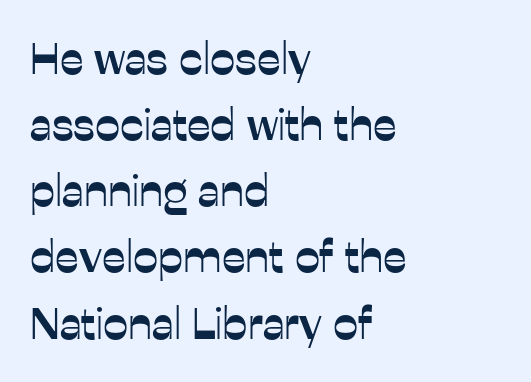
The image shows 45 px sans-serif type, upright; set left-aligned, normal line spacing (1.47x), normal letter spacing, not underlined; low stroke contrast and a medium x-height.
